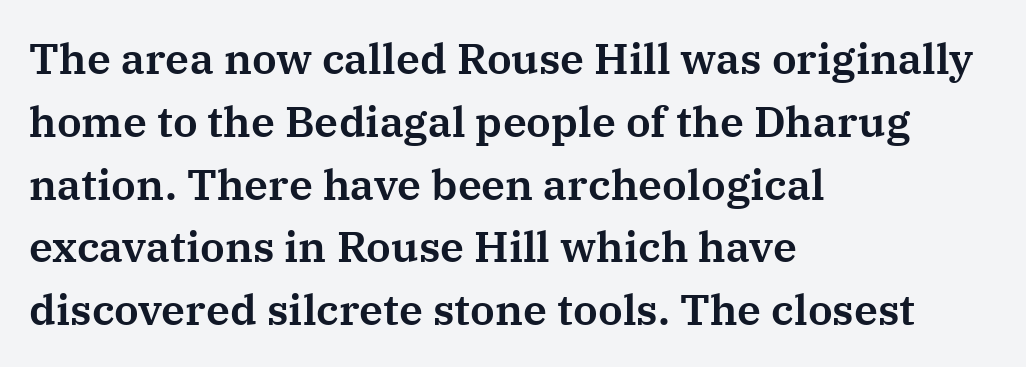
The image shows 43 px serif type, upright; set left-aligned, normal line spacing (1.46x), normal letter spacing, not underlined; medium stroke contrast and a medium x-height.
